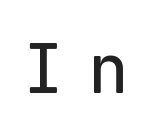
This rendering widens character spacing well past its baseline value. Italic: no, the glyphs are upright roman. The font family rendered here belongs to the sans-serif group. Is this a fixed-width face? Yes — each glyph sits in an identical cell. The glyphs are unaccompanied by any horizontal stroke below them.
